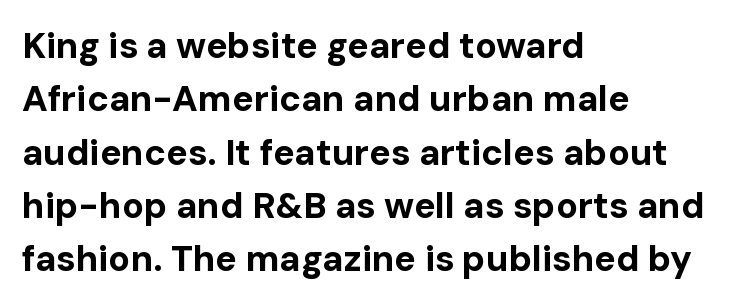
{"serif": "no", "italic": "no", "bold": "yes", "weight": "bold", "width": "normal", "stroke_contrast": "low", "x_height": "medium", "monospaced": "no", "underline": "no", "align": "left", "line_spacing": "normal", "line_spacing_ratio": 1.48, "letter_spacing": "normal", "letter_spacing_em": 0.0, "glyph_px": 36}
